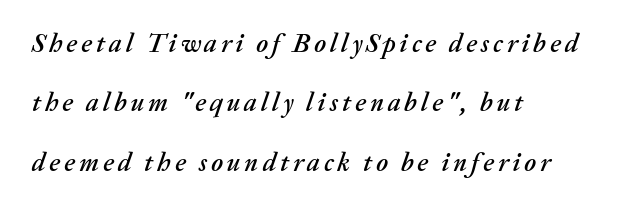
{"italic": "yes", "lean": "right", "slant_degrees": 20, "underline": "no", "align": "left", "line_spacing": "loose", "line_spacing_ratio": 2.28, "glyph_px": 26}
